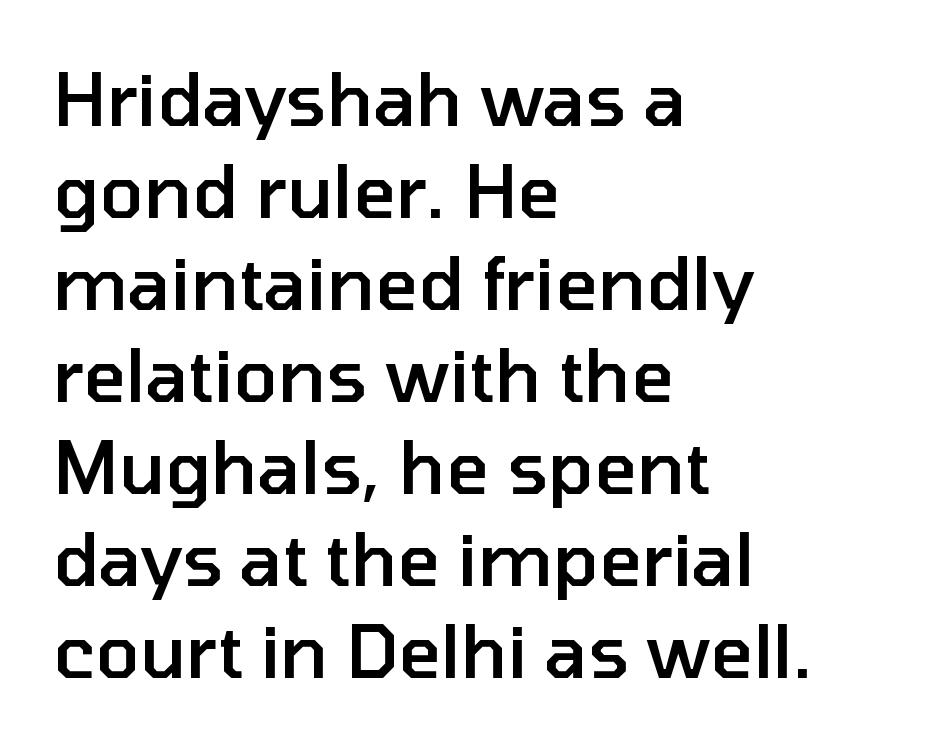
{"serif": "no", "italic": "no", "bold": "semi", "weight": "semibold", "width": "normal", "stroke_contrast": "low", "x_height": "medium", "monospaced": "no", "underline": "no", "align": "left", "line_spacing": "normal", "line_spacing_ratio": 1.26, "letter_spacing": "normal", "letter_spacing_em": 0.0, "glyph_px": 73}
